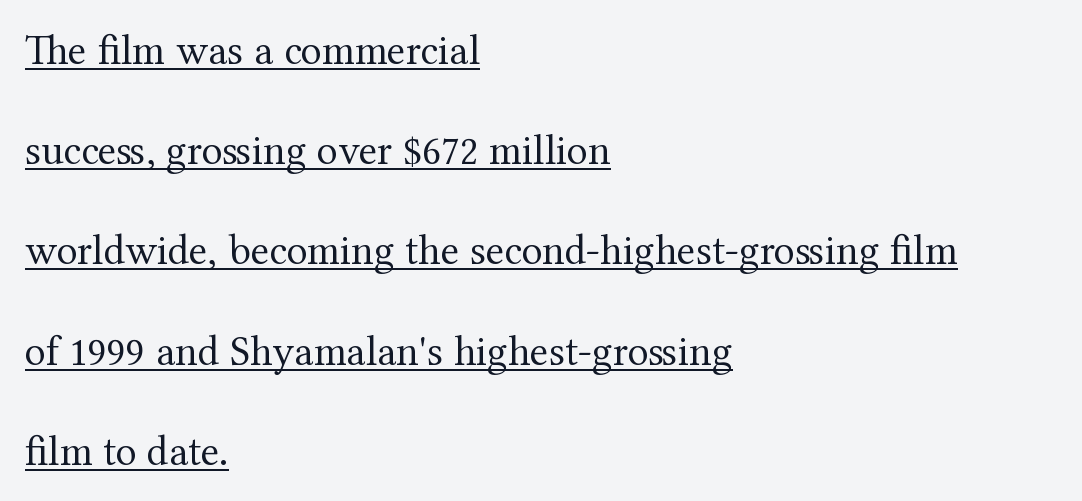
The image shows 43 px regular-weight serif type, upright; set left-aligned, loose line spacing (2.33x), normal letter spacing, underlined; medium stroke contrast and a medium x-height.
